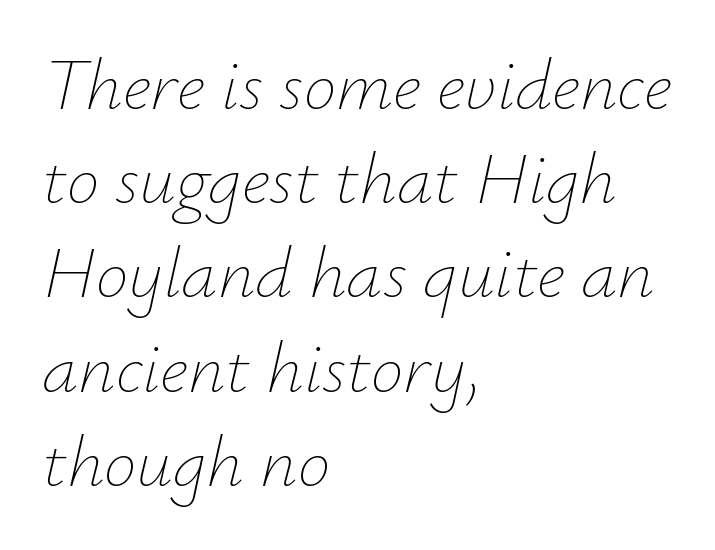
Line spacing here is normal. Teacher's note: observe the even left margin — that is flush-left alignment. You can tell it's italic because the verticals aren't actually vertical. Stroke mass is kept to a normal reading level or below.
